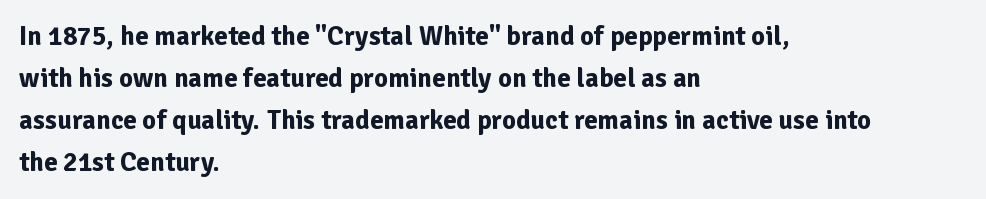
{"italic": "no", "bold": "yes", "underline": "no", "align": "left", "line_spacing": "normal", "line_spacing_ratio": 1.56, "letter_spacing": "normal", "letter_spacing_em": 0.0, "glyph_px": 27}
